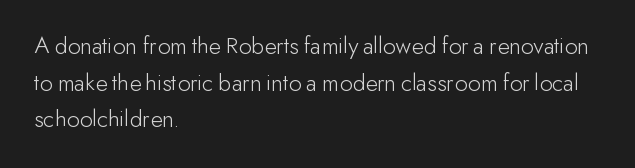
Weight: in the light-to-regular range. In CSS terms this would be text-align: left. The letters stand straight up with perfectly vertical stems. Each new line begins a customary step beneath the previous one. Characters follow at the spacing the type designer built in.
